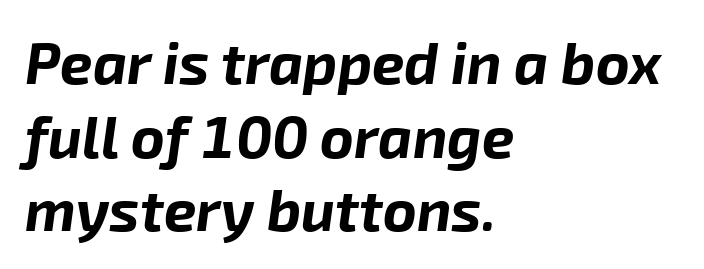
The image shows 58 px bold type, italic (leaning right); set left-aligned, normal line spacing (1.27x), normal letter spacing, not underlined; low stroke contrast and a medium x-height.
